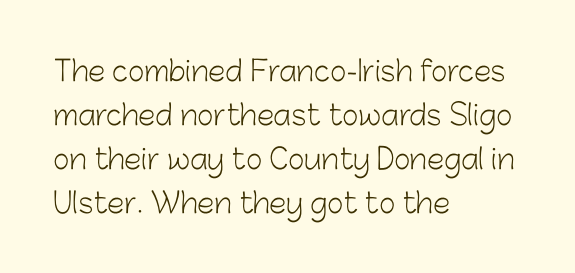
{"serif": "no", "italic": "no", "bold": "no", "weight": "light", "width": "normal", "stroke_contrast": "low", "x_height": "medium", "monospaced": "no", "underline": "no", "align": "left", "line_spacing": "normal", "line_spacing_ratio": 1.57, "letter_spacing": "normal", "letter_spacing_em": 0.0, "glyph_px": 28}
